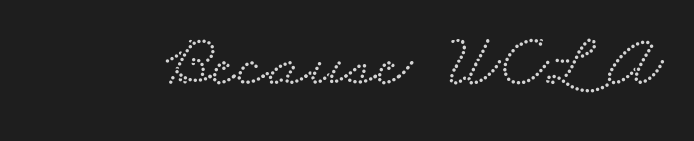
{"serif": "yes", "width": "wide", "stroke_contrast": "low", "x_height": "small", "monospaced": "no", "underline": "no", "letter_spacing": "normal", "letter_spacing_em": 0.0, "glyph_px": 76}
